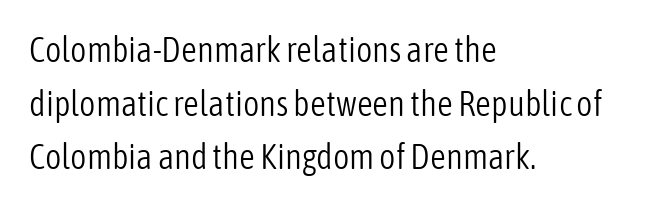
Short note: letters normally spaced. Grotesque or geometric, the face here clearly has no serifs. The block of text has a typical density, with ordinary space between rows. Short and long lines alike share a common starting point at left.
